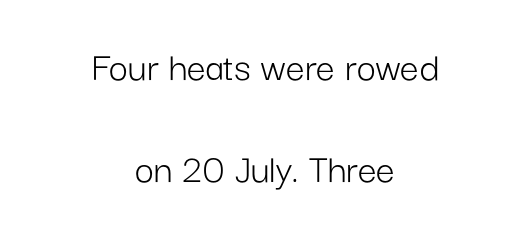
The image shows 42 px light sans-serif type, upright; set centered, loose line spacing (2.44x), normal letter spacing, not underlined; low stroke contrast and a medium x-height.
